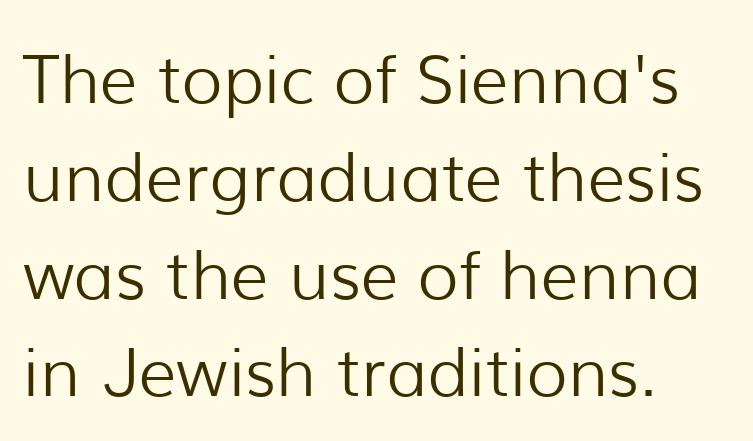
{"serif": "no", "italic": "no", "bold": "no", "weight": "light", "width": "normal", "stroke_contrast": "low", "x_height": "medium", "monospaced": "no", "underline": "no", "line_spacing": "normal", "line_spacing_ratio": 1.46, "letter_spacing": "normal", "letter_spacing_em": 0.0, "glyph_px": 67}
